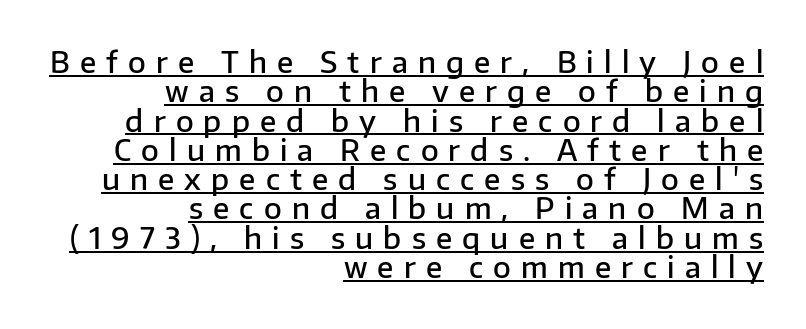
The designer went with a sans here, leaving each stem footless. Character widths vary here, with narrow letters taking less room than wide ones. Unlike italic type, these characters show no tilt at all. As a designer I'd log this as weight 600, semibold.
